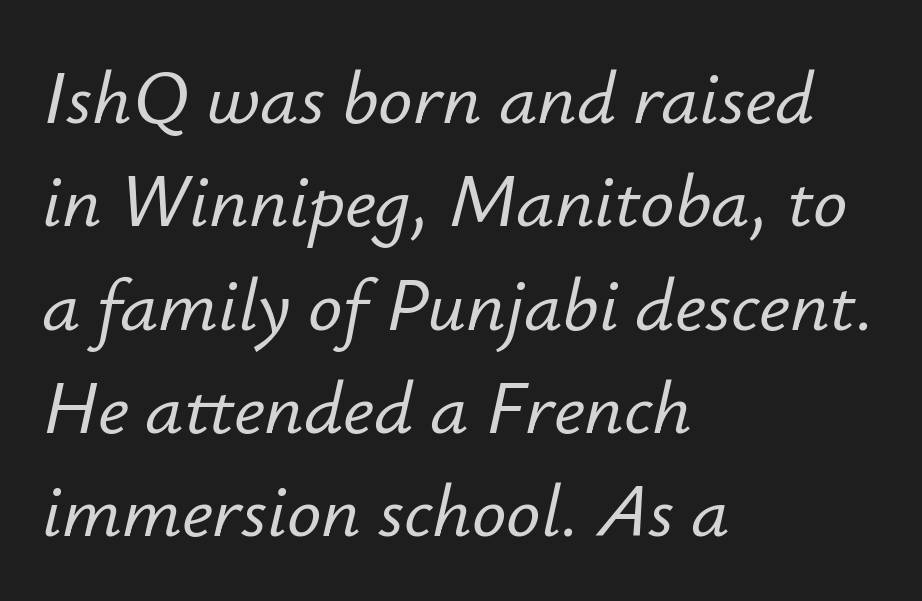
The image shows 76 px text type, italic (leaning right); set left-aligned, normal line spacing (1.36x), normal letter spacing, not underlined; low stroke contrast and a small x-height.
